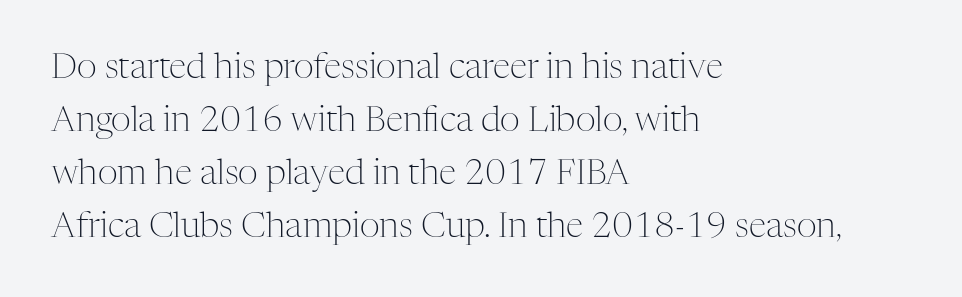
Q: Is the text bold? A: No.
Q: Is the text italic (slanted)? A: No, it is upright.
Q: Is the typeface a serif or a sans-serif typeface? A: Serif.
Q: Is the text underlined? A: No.
Q: How is the paragraph aligned? A: Left-aligned.
Q: Is the spacing between letters normal or unusually wide? A: Normal.
Q: Is the spacing between lines tight, normal or loose? A: Normal.
Q: Width (condensed, normal, or wide)? A: Normal.
Q: Stroke contrast? A: Medium.
Q: x-height? A: Medium.
Q: Monospaced? A: No.
